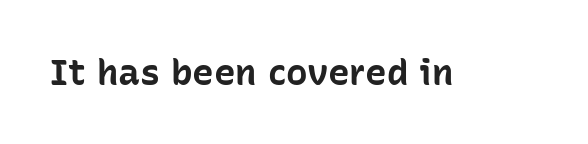
{"serif": "no", "italic": "no", "bold": "yes", "weight": "bold", "width": "normal", "stroke_contrast": "low", "x_height": "medium", "monospaced": "no", "underline": "no", "letter_spacing": "normal", "letter_spacing_em": 0.0, "glyph_px": 36}
